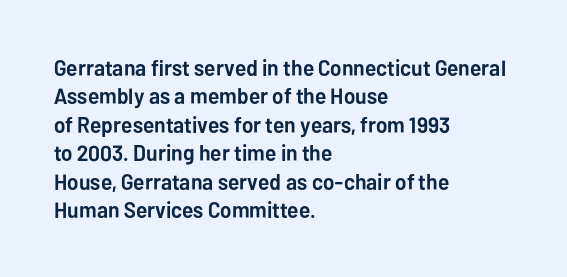
{"italic": "no", "bold": "yes", "underline": "no", "align": "left", "line_spacing": "normal", "line_spacing_ratio": 1.29, "letter_spacing": "normal", "letter_spacing_em": 0.0, "glyph_px": 22}
